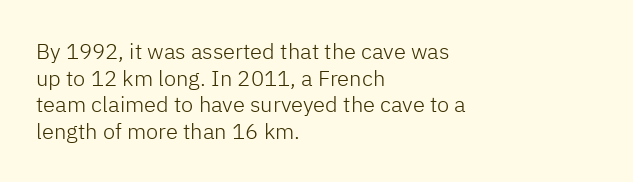
Q: Is the text bold? A: No.
Q: Is the text italic (slanted)? A: No, it is upright.
Q: Is the text underlined? A: No.
Q: How is the paragraph aligned? A: Left-aligned.
Q: Is the spacing between letters normal or unusually wide? A: Normal.
